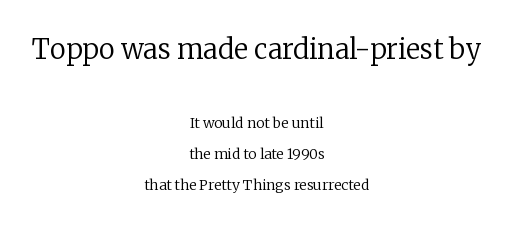
Q: Is the text bold? A: No.
Q: Is the text italic (slanted)? A: No, it is upright.
Q: Is the text underlined? A: No.
Q: How is the paragraph aligned? A: Centered.
Q: Is the spacing between letters normal or unusually wide? A: Normal.
Q: Is the spacing between lines tight, normal or loose? A: Loose.
Q: Which block of text is set in a larger size, the first (top) or the second (bottom)? A: The first (top) one.
